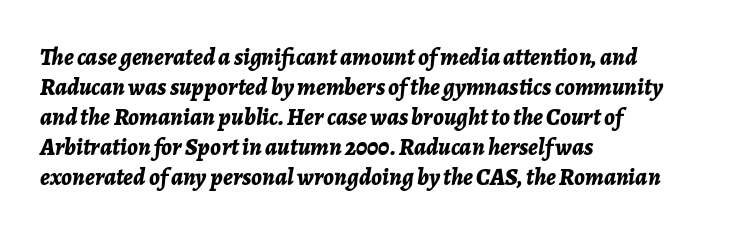
{"italic": "yes", "lean": "right", "slant_degrees": 7, "bold": "yes", "underline": "no", "align": "left", "line_spacing": "normal", "line_spacing_ratio": 1.25, "letter_spacing": "normal", "letter_spacing_em": 0.0, "glyph_px": 24}
